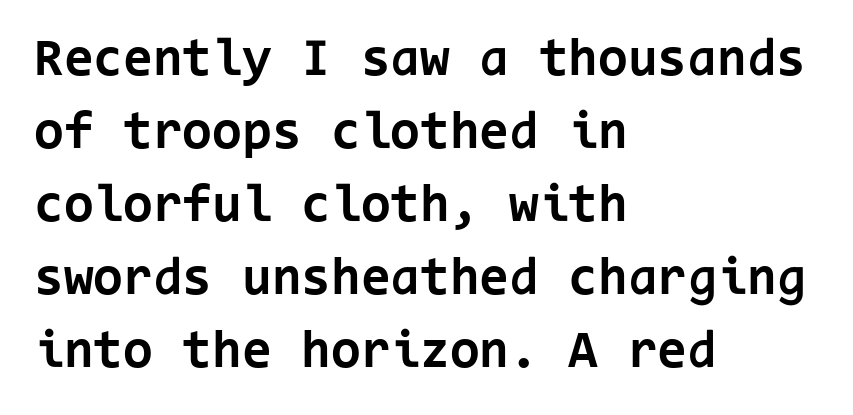
Q: Is the text bold? A: Yes.
Q: Is the text italic (slanted)? A: No, it is upright.
Q: Is the typeface a serif or a sans-serif typeface? A: Sans-serif.
Q: Is the text underlined? A: No.
Q: How is the paragraph aligned? A: Left-aligned.
Q: Is the spacing between letters normal or unusually wide? A: Normal.
Q: Is the spacing between lines tight, normal or loose? A: Normal.
Q: Width (condensed, normal, or wide)? A: Normal.
Q: Stroke contrast? A: Low.
Q: x-height? A: Medium.
Q: Monospaced? A: Yes.
